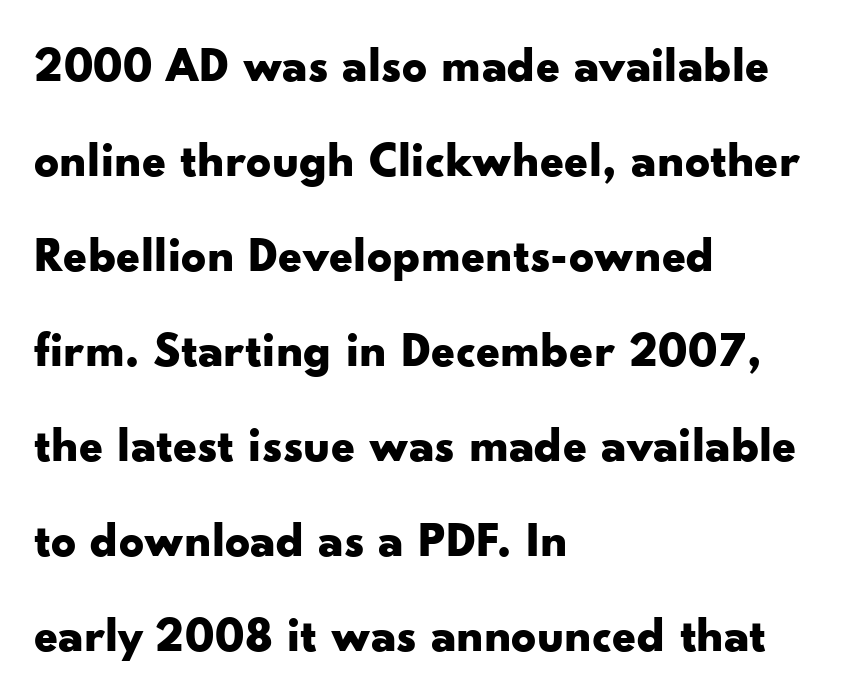
{"serif": "no", "italic": "no", "bold": "yes", "weight": "bold", "width": "wide", "stroke_contrast": "low", "x_height": "small", "monospaced": "no", "underline": "no", "align": "left", "line_spacing": "loose", "line_spacing_ratio": 1.94, "letter_spacing": "normal", "letter_spacing_em": 0.0, "glyph_px": 49}
